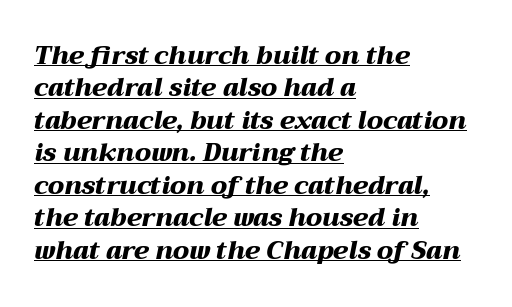
{"italic": "yes", "lean": "right", "slant_degrees": 12, "bold": "yes", "underline": "yes", "align": "left", "line_spacing": "normal", "line_spacing_ratio": 1.3, "letter_spacing": "normal", "letter_spacing_em": 0.0, "glyph_px": 25}
